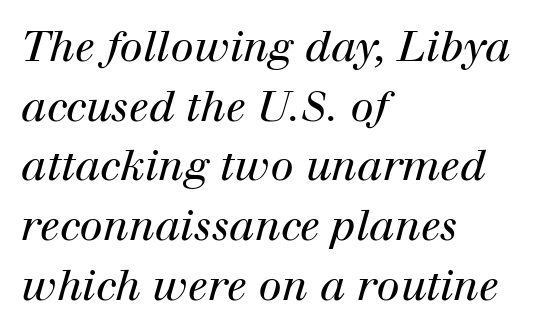
In terms of letterform style, serifs are clearly present. Notice how the stems are inclined rather than vertical — that's the hallmark of italics. Is this a fixed-width face? No — the glyphs have proportional, varying widths. The block of text has a typical density, with ordinary space between rows. Where is the straight margin? On the left.
